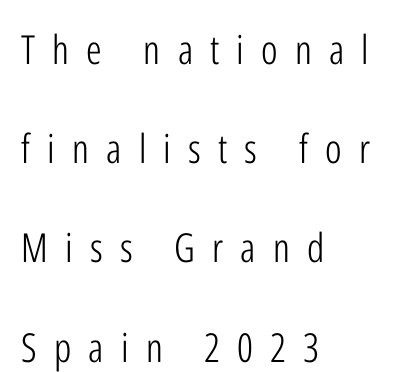
Q: Is the text bold? A: No.
Q: Is the text italic (slanted)? A: No, it is upright.
Q: Is the typeface a serif or a sans-serif typeface? A: Sans-serif.
Q: Is the text underlined? A: No.
Q: How is the paragraph aligned? A: Left-aligned.
Q: Is the spacing between letters normal or unusually wide? A: Unusually wide.
Q: Is the spacing between lines tight, normal or loose? A: Loose.
Q: Width (condensed, normal, or wide)? A: Condensed.
Q: Stroke contrast? A: Low.
Q: x-height? A: Medium.
Q: Monospaced? A: No.
